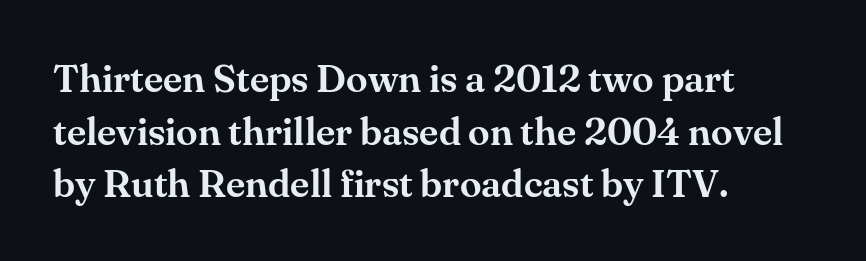
Style check: upright. Short and long lines alike share a common starting point at left. Quick note: underline off. Standard letterfit; no display-style spreading of the glyphs. The leading is moderate, giving the passage an even texture. Each letter's strokes conclude with small projecting serifs.
